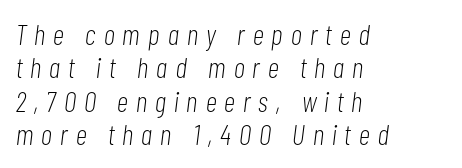
{"italic": "yes", "lean": "right", "slant_degrees": 7, "bold": "no", "weight": "light", "width": "condensed", "stroke_contrast": "low", "x_height": "medium", "monospaced": "no", "underline": "no", "align": "left", "line_spacing": "tight", "line_spacing_ratio": 1.15, "letter_spacing": "wide", "letter_spacing_em": 0.28, "glyph_px": 29}
